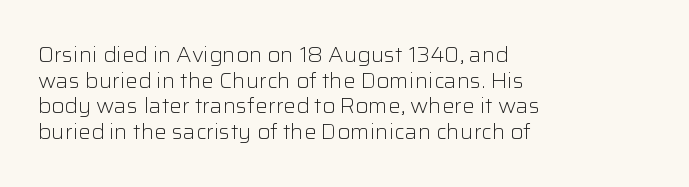
{"italic": "no", "bold": "no", "underline": "no", "align": "left", "line_spacing_ratio": 1.22, "letter_spacing": "normal", "letter_spacing_em": 0.0, "glyph_px": 21}
